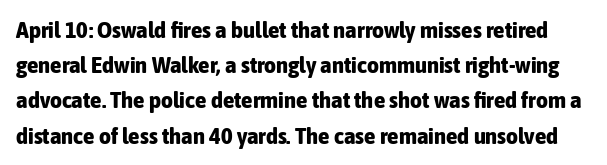
Q: Is the text bold? A: Yes.
Q: Is the text italic (slanted)? A: No, it is upright.
Q: Is the text underlined? A: No.
Q: Is the spacing between letters normal or unusually wide? A: Normal.
Q: Is the spacing between lines tight, normal or loose? A: Normal.
